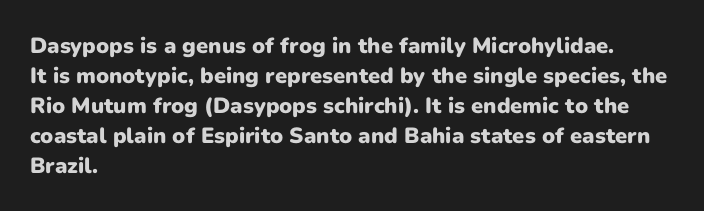
The image shows 22 px bold type, upright; set left-aligned, normal line spacing (1.36x), normal letter spacing, not underlined.
